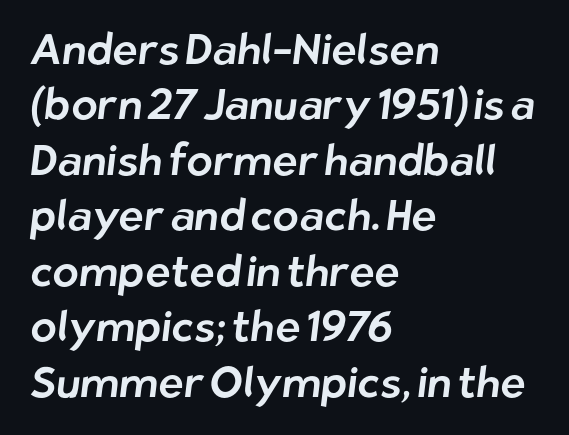
{"serif": "no", "width": "normal", "stroke_contrast": "low", "x_height": "medium", "monospaced": "no", "underline": "no", "align": "left", "line_spacing": "normal", "line_spacing_ratio": 1.29, "letter_spacing": "normal", "letter_spacing_em": 0.0, "glyph_px": 43}
